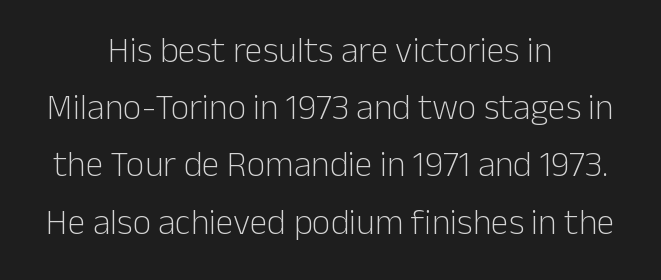
Is the type heavy? It reads as light-to-regular instead. Horizontally, the lines are justified to the midpoint only. This is roman type, the default non-slanted kind. Looks like regular typesetting: each glyph gets only the width it needs. Interline gaps are of average width in this sample.
